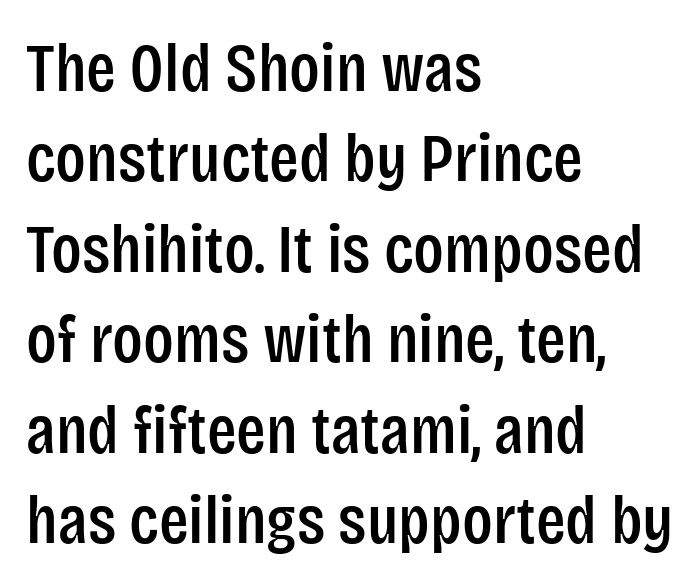
What stands out about the letter spacing? Nothing — it is the standard amount. Does the type have serifs? No, each stem ends abruptly. Where is the straight margin? On the left. This sample has the flowing, uneven cadence of proportional lettering. Glance below the letters and you will spot only blank space.
